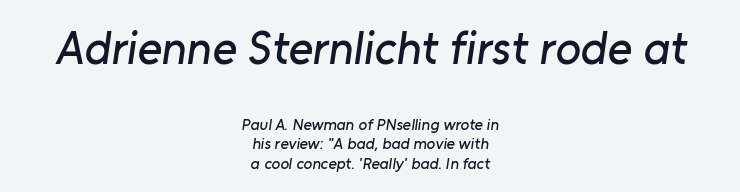
The image shows 47 px sans-serif type; set centered, line spacing 1.22x, normal letter spacing, not underlined; the first (top) block is 2.94x larger; low stroke contrast and a medium x-height.
